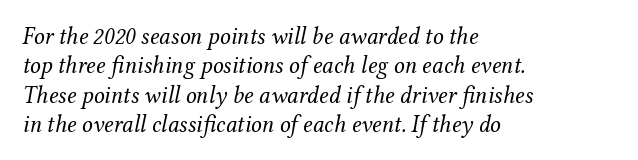
The image shows 24 px text type, italic (leaning right); set left-aligned, line spacing 1.22x, normal letter spacing, not underlined.
